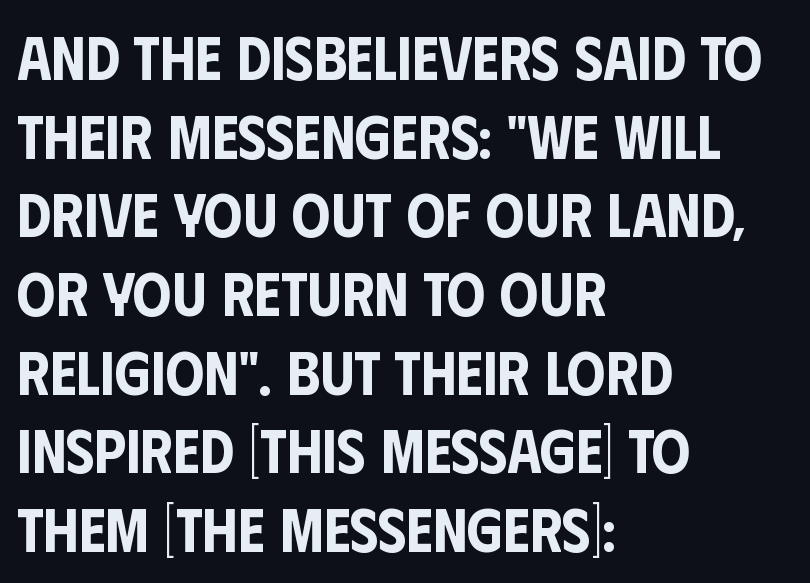
The image shows 61 px condensed sans-serif type, upright; set left-aligned, normal line spacing (1.29x), normal letter spacing, not underlined; low stroke contrast and a large x-height.
